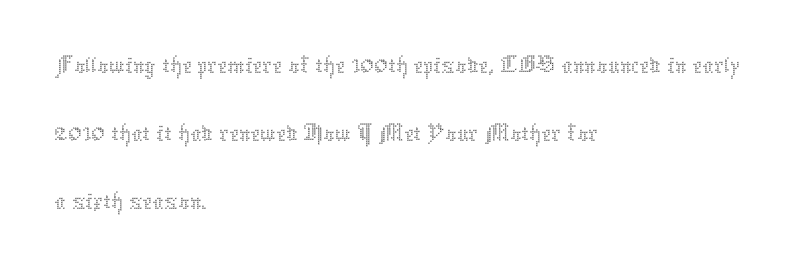
{"italic": "no", "bold": "no", "weight": "thin", "width": "normal", "stroke_contrast": "medium", "x_height": "medium", "monospaced": "no", "underline": "no", "align": "left", "line_spacing_ratio": 1.24, "letter_spacing": "normal", "letter_spacing_em": 0.0, "glyph_px": 55}
